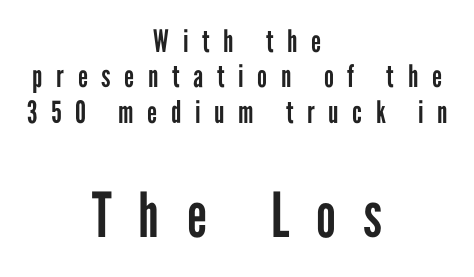
{"serif": "no", "italic": "no", "bold": "no", "weight": "regular", "width": "condensed", "stroke_contrast": "low", "x_height": "medium", "monospaced": "no", "underline": "no", "align": "center", "line_spacing": "tight", "line_spacing_ratio": 1.14, "letter_spacing": "wide", "letter_spacing_em": 0.44, "larger_block": "second", "size_ratio": 2.0, "glyph_px": 62}
